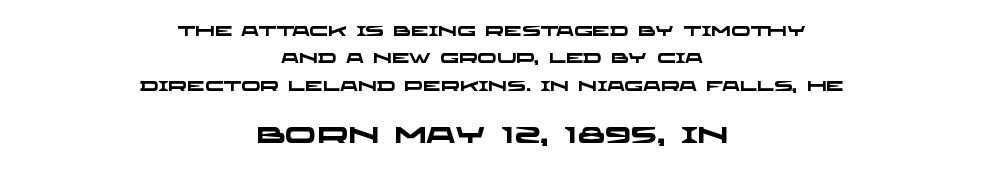
Q: Is the text bold? A: Yes.
Q: Is the text underlined? A: No.
Q: How is the paragraph aligned? A: Centered.
Q: Is the spacing between letters normal or unusually wide? A: Normal.
Q: Is the spacing between lines tight, normal or loose? A: Loose.
Q: Which block of text is set in a larger size, the first (top) or the second (bottom)? A: The second (bottom) one.
